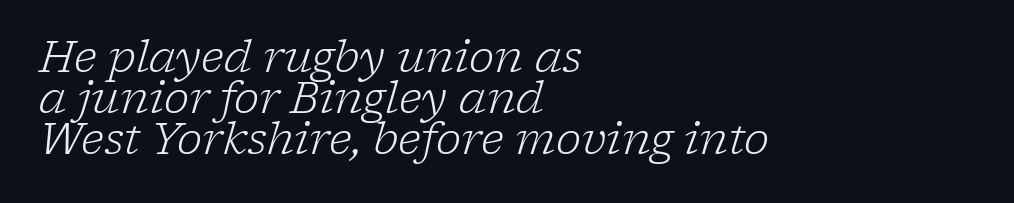
The image shows 43 px light serif type, italic (leaning right); set left-aligned, tight line spacing (0.95x), normal letter spacing, not underlined; low stroke contrast and a medium x-height.
